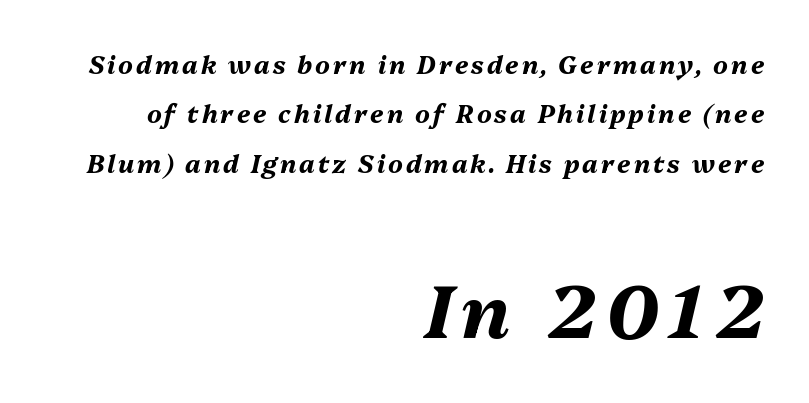
The image shows 75 px bold type, italic (leaning right); set right-aligned, loose line spacing (1.98x), not underlined; the second (bottom) block is 3.0x larger; medium stroke contrast and a medium x-height.
